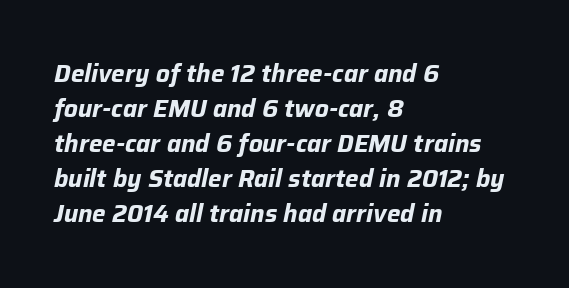
{"italic": "yes", "lean": "right", "slant_degrees": 12, "bold": "yes", "underline": "no", "align": "left", "line_spacing": "normal", "line_spacing_ratio": 1.46, "letter_spacing": "normal", "letter_spacing_em": 0.0, "glyph_px": 24}
